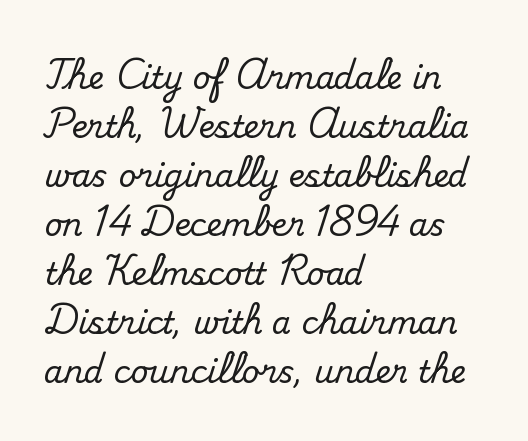
Q: Is the text italic (slanted)? A: Yes.
Q: Is the typeface a serif or a sans-serif typeface? A: Serif.
Q: Is the text underlined? A: No.
Q: How is the paragraph aligned? A: Left-aligned.
Q: Is the spacing between letters normal or unusually wide? A: Normal.
Q: Is the spacing between lines tight, normal or loose? A: Normal.
Q: Width (condensed, normal, or wide)? A: Normal.
Q: Stroke contrast? A: Medium.
Q: x-height? A: Small.
Q: Monospaced? A: No.
